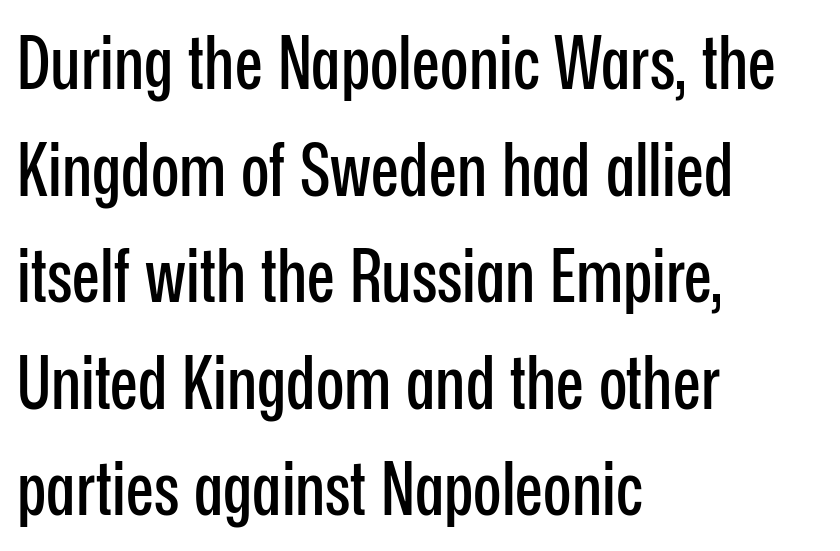
{"serif": "no", "italic": "no", "width": "condensed", "stroke_contrast": "low", "x_height": "medium", "monospaced": "no", "underline": "no", "align": "left", "line_spacing": "normal", "line_spacing_ratio": 1.44, "letter_spacing": "normal", "letter_spacing_em": 0.0, "glyph_px": 74}
